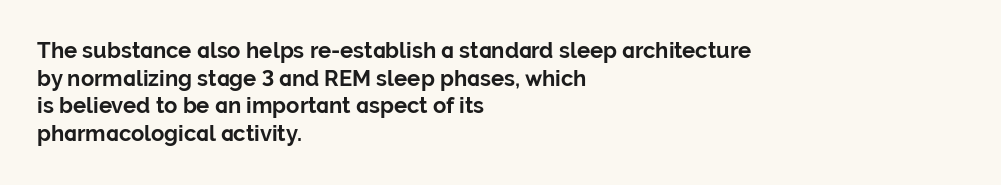
These words are printed bold, with thick strokes throughout. The string is rendered with underlining switched off. What's the leading like? Ordinary, nothing unusual. Tracking value appears to be zero — textbook default spacing. This rendering uses left alignment, leaving the right contour irregular. Every stem runs plumb, perpendicular to the baseline.
